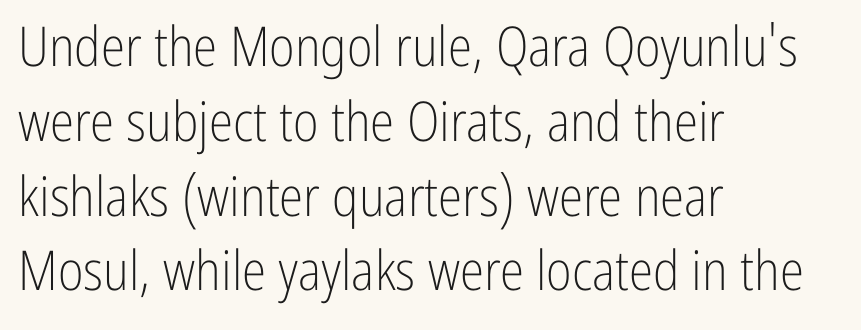
The image shows 55 px light, condensed sans-serif type, upright; set left-aligned, normal line spacing (1.36x), normal letter spacing, not underlined; low stroke contrast and a medium x-height.
